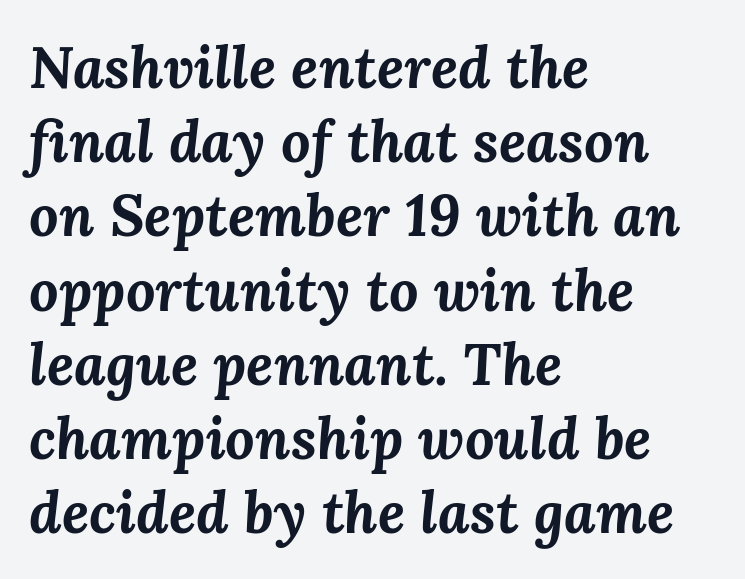
The face used here has the dense, thick strokes of a bold. The paragraph has a hard left edge and a soft right edge. It's the slanting kind of type. Here the designer chose a conventional face with non-uniform glyph widths. The strip under each line holds only bare page.
